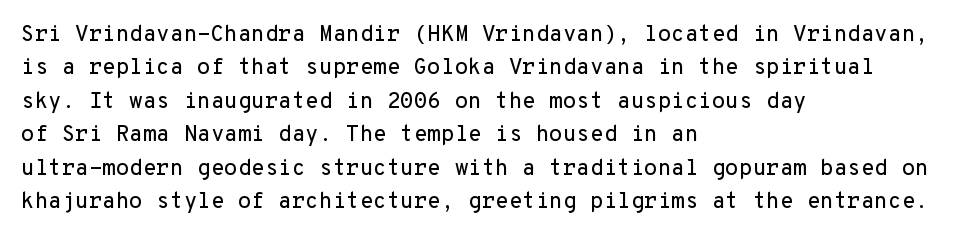
The image shows 22 px text type, upright; set left-aligned, normal line spacing (1.52x), normal letter spacing, not underlined.
